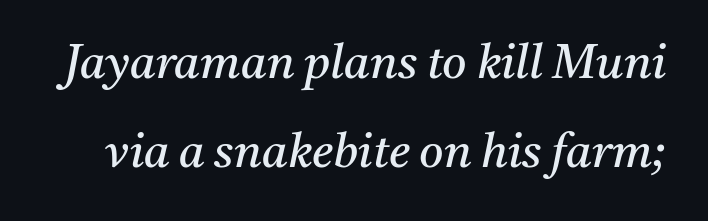
Q: Is the text bold? A: No.
Q: Is the text italic (slanted)? A: Yes, it leans right by about 11 degrees.
Q: Is the typeface a serif or a sans-serif typeface? A: Serif.
Q: Is the text underlined? A: No.
Q: Is the spacing between letters normal or unusually wide? A: Normal.
Q: Width (condensed, normal, or wide)? A: Normal.
Q: Stroke contrast? A: Medium.
Q: x-height? A: Medium.
Q: Monospaced? A: No.
